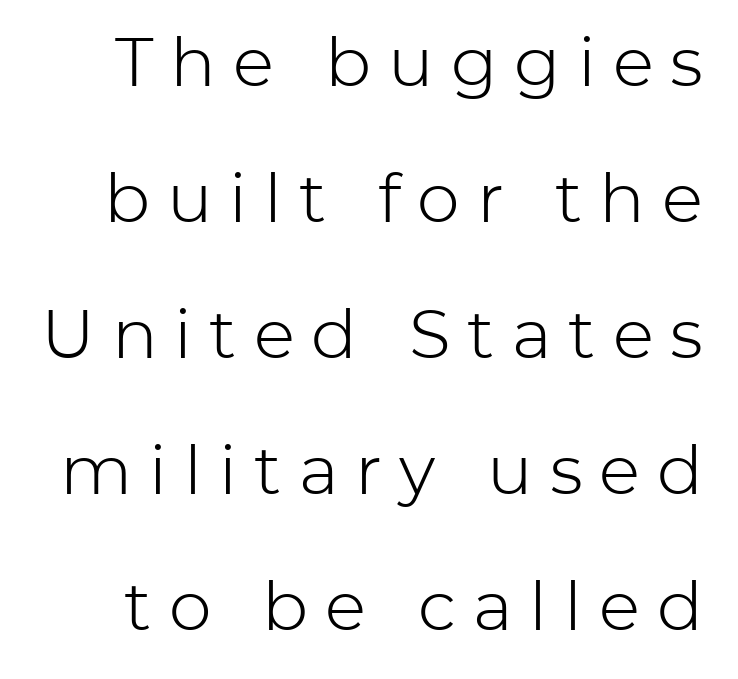
Q: Is the text bold? A: No.
Q: Is the text italic (slanted)? A: No, it is upright.
Q: Is the typeface a serif or a sans-serif typeface? A: Sans-serif.
Q: Is the text underlined? A: No.
Q: Is the spacing between letters normal or unusually wide? A: Unusually wide.
Q: Is the spacing between lines tight, normal or loose? A: Loose.
Q: Width (condensed, normal, or wide)? A: Normal.
Q: Stroke contrast? A: Low.
Q: x-height? A: Medium.
Q: Monospaced? A: No.
